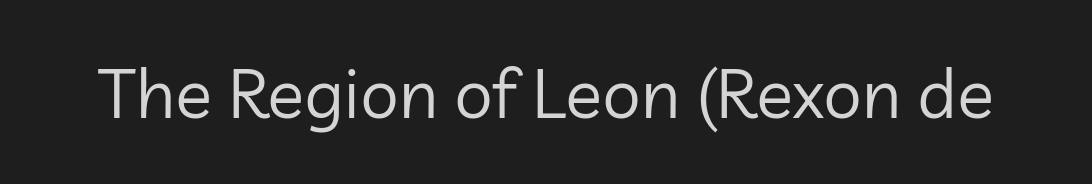
{"serif": "no", "italic": "no", "bold": "no", "weight": "regular", "width": "normal", "stroke_contrast": "low", "x_height": "medium", "monospaced": "no", "underline": "no", "letter_spacing": "normal", "letter_spacing_em": 0.0, "glyph_px": 69}
